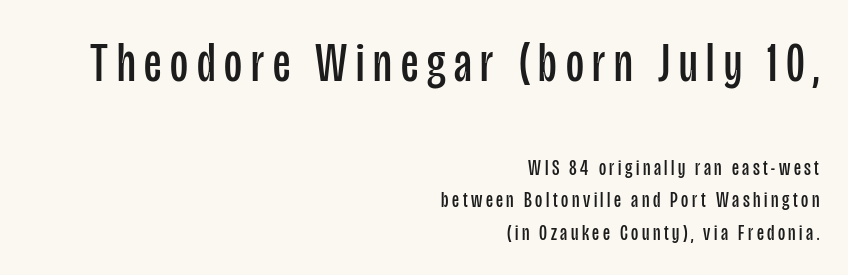
Q: Is the text bold? A: No.
Q: Is the text italic (slanted)? A: No, it is upright.
Q: Is the typeface a serif or a sans-serif typeface? A: Sans-serif.
Q: Is the text underlined? A: No.
Q: How is the paragraph aligned? A: Right-aligned.
Q: Is the spacing between lines tight, normal or loose? A: Normal.
Q: Which block of text is set in a larger size, the first (top) or the second (bottom)? A: The first (top) one.
Q: Width (condensed, normal, or wide)? A: Condensed.
Q: Stroke contrast? A: Low.
Q: x-height? A: Large.
Q: Monospaced? A: No.
